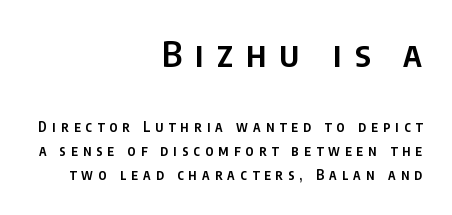
Q: Is the text bold? A: Semi-bold.
Q: Is the text italic (slanted)? A: No, it is upright.
Q: Is the typeface a serif or a sans-serif typeface? A: Sans-serif.
Q: Is the text underlined? A: No.
Q: How is the paragraph aligned? A: Right-aligned.
Q: Is the spacing between letters normal or unusually wide? A: Unusually wide.
Q: Is the spacing between lines tight, normal or loose? A: Normal.
Q: Which block of text is set in a larger size, the first (top) or the second (bottom)? A: The first (top) one.
Q: Width (condensed, normal, or wide)? A: Condensed.
Q: Stroke contrast? A: Low.
Q: x-height? A: Large.
Q: Monospaced? A: No.
